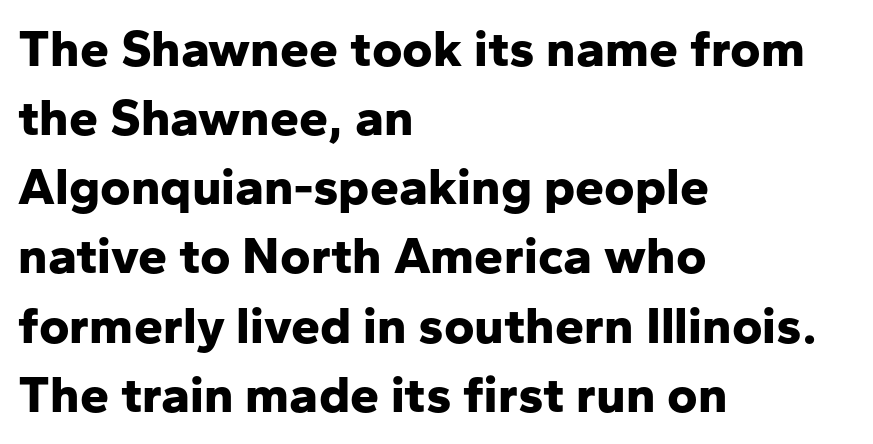
{"serif": "no", "italic": "no", "bold": "yes", "weight": "bold", "width": "normal", "stroke_contrast": "low", "x_height": "medium", "monospaced": "no", "underline": "no", "align": "left", "line_spacing": "normal", "line_spacing_ratio": 1.33, "letter_spacing": "normal", "letter_spacing_em": 0.0, "glyph_px": 52}
